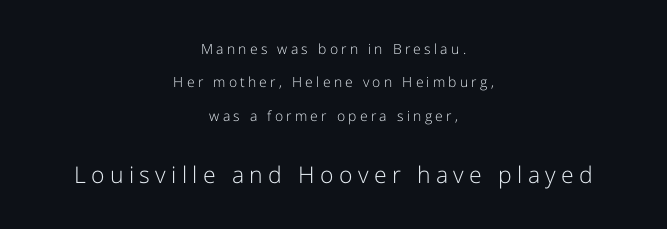
The image shows 23 px text type, upright; set centered, loose line spacing (2.39x), unusually wide letter spacing (+0.23 em), not underlined; the second (bottom) block is 1.64x larger.
